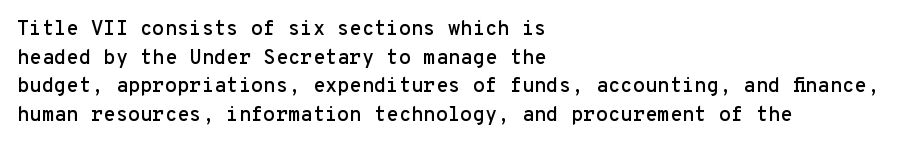
Q: Is the text italic (slanted)? A: No, it is upright.
Q: Is the text underlined? A: No.
Q: How is the paragraph aligned? A: Left-aligned.
Q: Is the spacing between letters normal or unusually wide? A: Normal.
Q: Is the spacing between lines tight, normal or loose? A: Normal.
